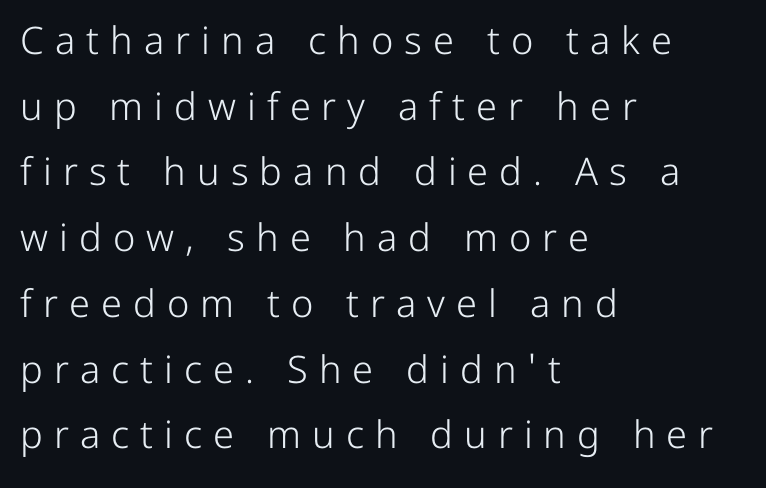
Q: Is the text bold? A: No.
Q: Is the text italic (slanted)? A: No, it is upright.
Q: Is the typeface a serif or a sans-serif typeface? A: Sans-serif.
Q: Is the text underlined? A: No.
Q: How is the paragraph aligned? A: Left-aligned.
Q: Is the spacing between letters normal or unusually wide? A: Unusually wide.
Q: Width (condensed, normal, or wide)? A: Normal.
Q: Stroke contrast? A: Low.
Q: x-height? A: Medium.
Q: Monospaced? A: No.
